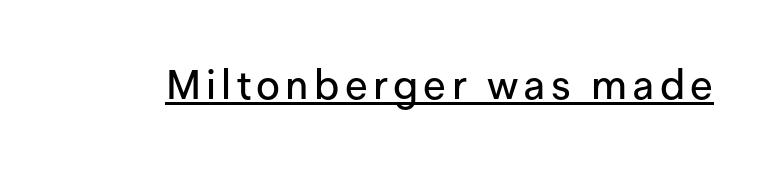
{"serif": "no", "italic": "no", "width": "normal", "stroke_contrast": "low", "x_height": "medium", "monospaced": "no", "underline": "yes", "glyph_px": 41}
